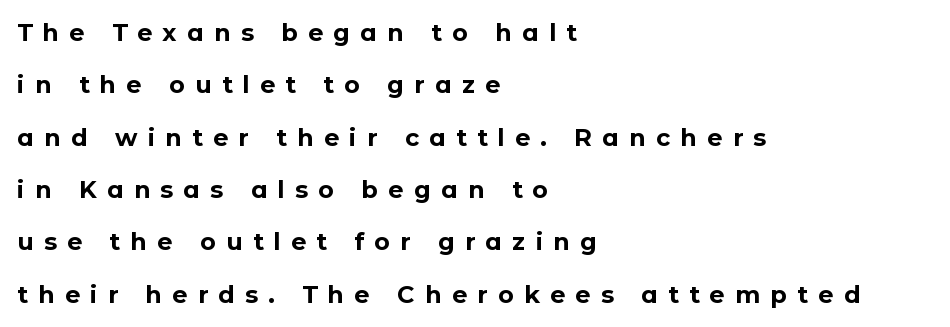
The image shows 24 px bold type, upright; set left-aligned, loose line spacing (2.18x), unusually wide letter spacing (+0.43 em), not underlined.
